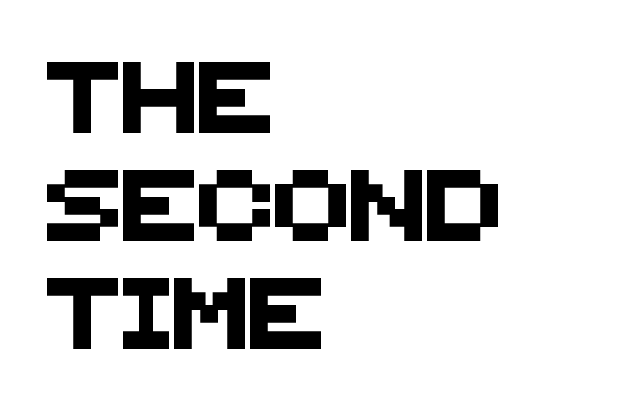
{"serif": "no", "width": "normal", "stroke_contrast": "medium", "x_height": "large", "monospaced": "no", "underline": "no", "align": "left", "line_spacing": "normal", "line_spacing_ratio": 1.52, "letter_spacing": "normal", "letter_spacing_em": 0.0, "glyph_px": 71}
